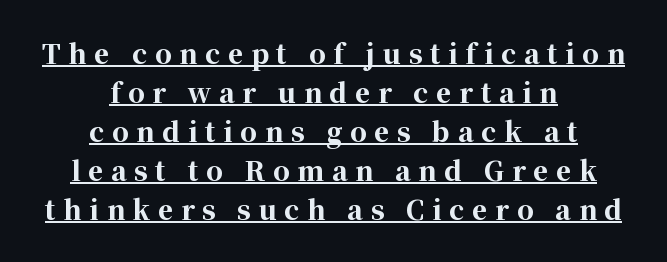
Q: Is the text bold? A: Yes.
Q: Is the text italic (slanted)? A: No, it is upright.
Q: Is the text underlined? A: Yes.
Q: How is the paragraph aligned? A: Centered.
Q: Is the spacing between letters normal or unusually wide? A: Unusually wide.
Q: Is the spacing between lines tight, normal or loose? A: Normal.
